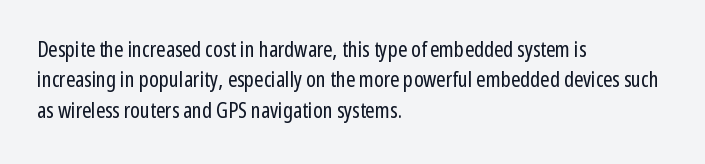
{"italic": "no", "bold": "no", "underline": "no", "align": "left", "line_spacing": "normal", "line_spacing_ratio": 1.38, "letter_spacing": "normal", "letter_spacing_em": 0.0, "glyph_px": 22}
